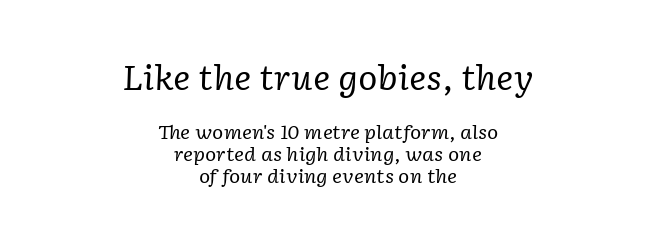
Italic: yes, the glyphs are oblique. The space directly below the letters is spotless. Short and long lines alike share a common midpoint. Character size in the leading block exceeds that of the trailing block. The letters advance in unequal steps, a hallmark of proportional type.
